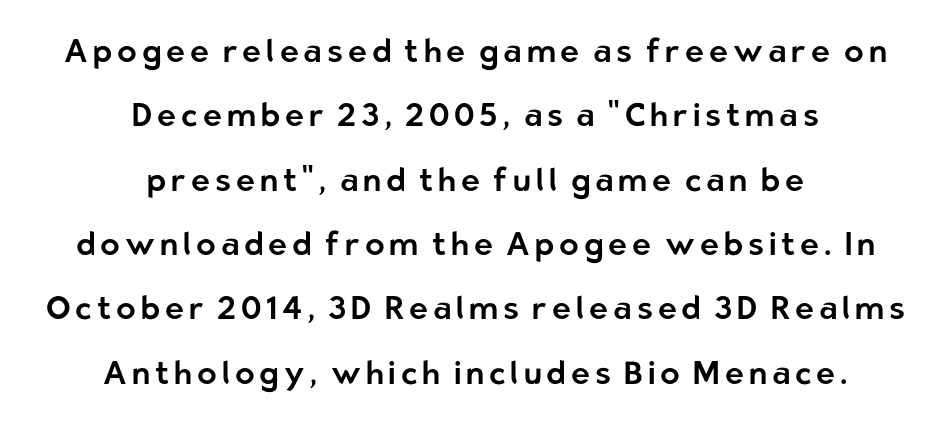
Q: Is the text italic (slanted)? A: No, it is upright.
Q: Is the typeface a serif or a sans-serif typeface? A: Sans-serif.
Q: Is the text underlined? A: No.
Q: How is the paragraph aligned? A: Centered.
Q: Is the spacing between lines tight, normal or loose? A: Loose.
Q: Width (condensed, normal, or wide)? A: Normal.
Q: Stroke contrast? A: Low.
Q: x-height? A: Medium.
Q: Monospaced? A: No.
